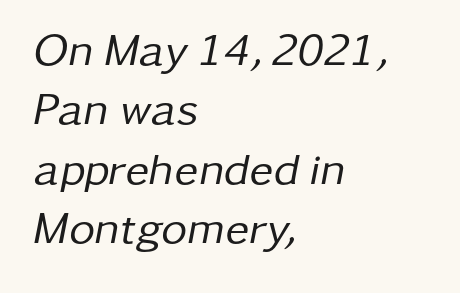
Q: Is the text bold? A: No.
Q: Is the text italic (slanted)? A: Yes, it leans right by about 11 degrees.
Q: Is the text underlined? A: No.
Q: How is the paragraph aligned? A: Left-aligned.
Q: Is the spacing between letters normal or unusually wide? A: Normal.
Q: Is the spacing between lines tight, normal or loose? A: Normal.
Q: Width (condensed, normal, or wide)? A: Normal.
Q: Stroke contrast? A: Low.
Q: x-height? A: Medium.
Q: Monospaced? A: No.
